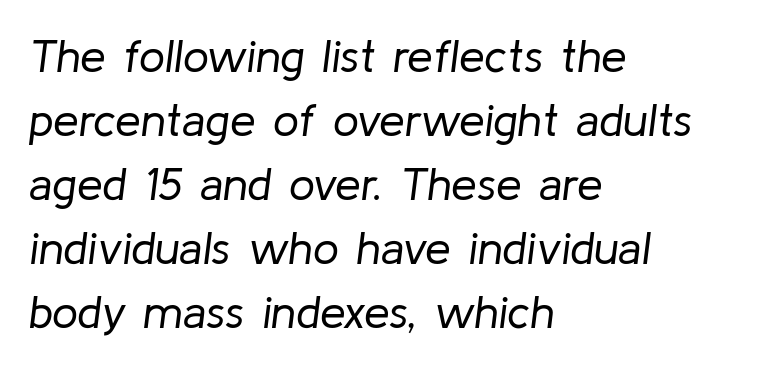
Q: Is the text bold? A: No.
Q: Is the text italic (slanted)? A: Yes, it leans right by about 8 degrees.
Q: Is the text underlined? A: No.
Q: How is the paragraph aligned? A: Left-aligned.
Q: Is the spacing between letters normal or unusually wide? A: Normal.
Q: Is the spacing between lines tight, normal or loose? A: Normal.
Q: Width (condensed, normal, or wide)? A: Normal.
Q: Stroke contrast? A: Low.
Q: x-height? A: Medium.
Q: Monospaced? A: No.
